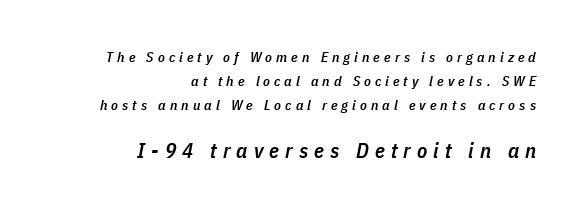
Type without underlining. The ragged edge is on the left, which tells us the setting is flush right. Caption: upper text group reduced, lower text group enlarged. This sample uses expanded letter spacing, leaving extra air between glyphs.
